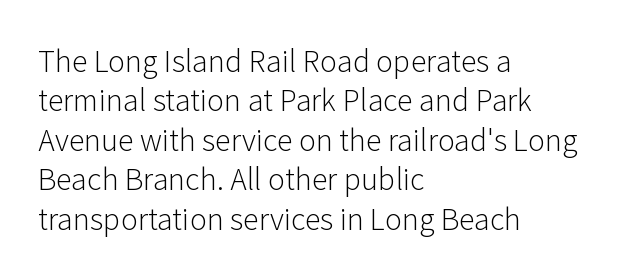
The image shows 29 px light sans-serif type, upright; set left-aligned, normal line spacing (1.36x), normal letter spacing, not underlined; low stroke contrast and a medium x-height.
